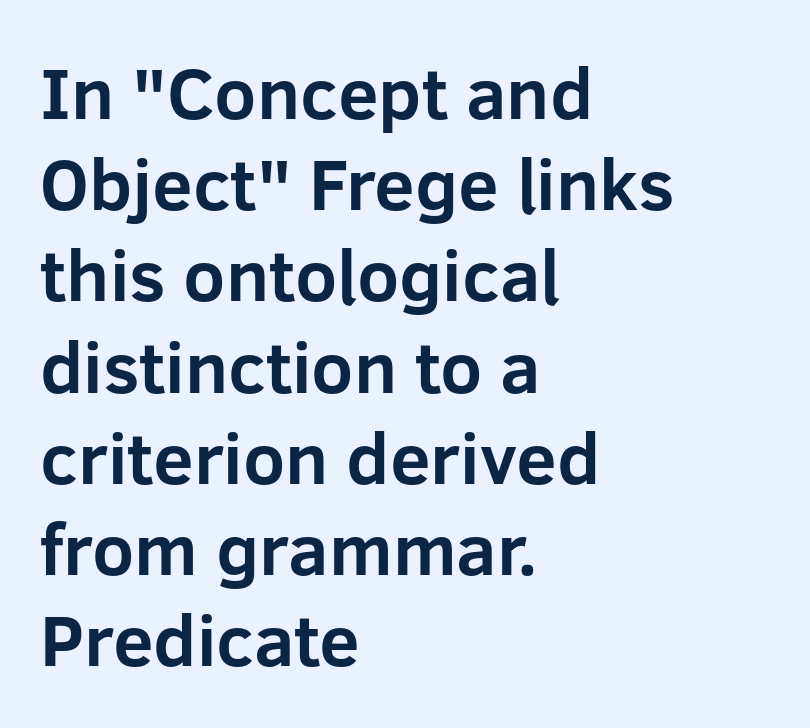
{"serif": "no", "italic": "no", "bold": "yes", "weight": "bold", "width": "normal", "stroke_contrast": "low", "x_height": "medium", "monospaced": "no", "underline": "no", "align": "left", "line_spacing": "normal", "line_spacing_ratio": 1.25, "letter_spacing": "normal", "letter_spacing_em": 0.0, "glyph_px": 73}
